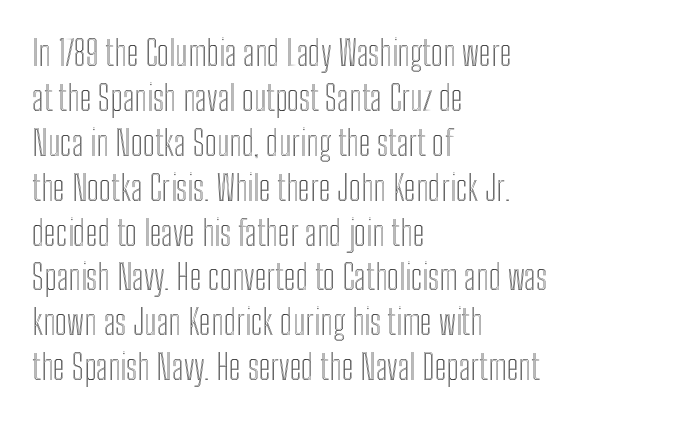
Descenders hang freely into open space. Interline gaps are of average width in this sample. Tracking value appears to be zero — textbook default spacing. Posture: upright roman. Think of a printed novel: that variable character pitch is what you see here.
